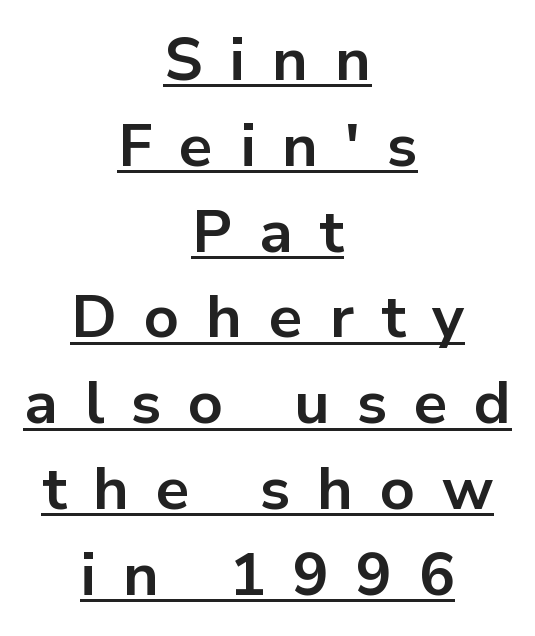
The image shows 60 px bold sans-serif type, upright; set centered, normal line spacing (1.43x), unusually wide letter spacing (+0.45 em), underlined; low stroke contrast and a medium x-height.
